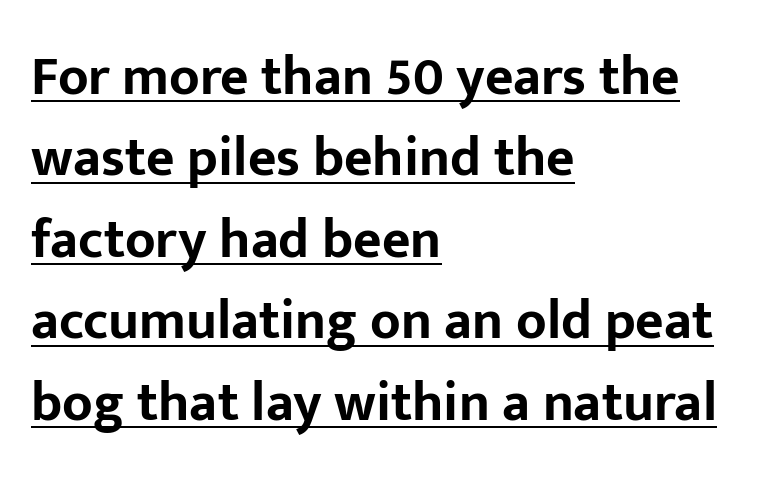
{"serif": "no", "italic": "no", "bold": "yes", "weight": "bold", "width": "normal", "stroke_contrast": "low", "x_height": "medium", "monospaced": "no", "underline": "yes", "align": "left", "line_spacing": "normal", "line_spacing_ratio": 1.48, "letter_spacing": "normal", "letter_spacing_em": 0.0, "glyph_px": 55}
